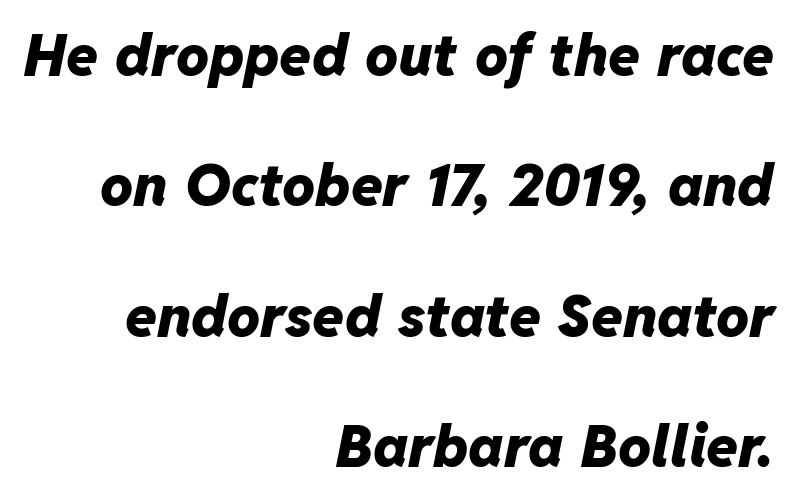
This block would shrink considerably if given ordinary leading; it's expanded now. There's an unmistakable incline to the writing here. Words float on clear page, feet unadorned. In CSS terms this would be text-align: right.
